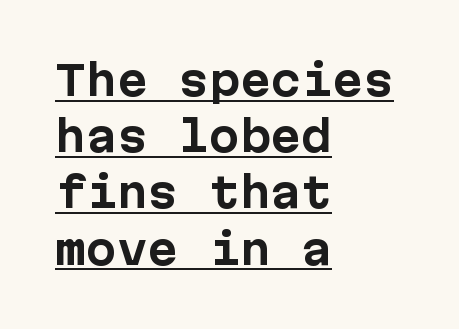
You'd pick this weight for a headline — it's a proper bold. Ordinary non-slanted type is in use. Does extra space separate the letters? No, they use regular spacing. The face used here is monospaced, like something from a code editor. Note: no serifs on the glyphs.
